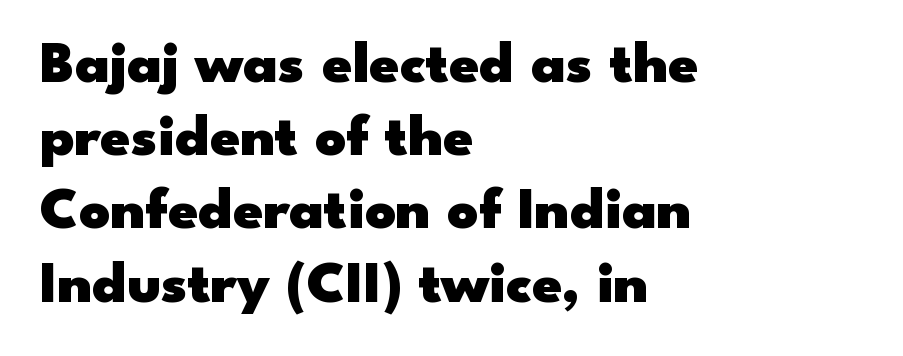
{"serif": "no", "italic": "no", "bold": "yes", "weight": "heavy", "width": "wide", "stroke_contrast": "low", "x_height": "small", "monospaced": "no", "underline": "no", "align": "left", "line_spacing_ratio": 1.22, "letter_spacing": "normal", "letter_spacing_em": 0.0, "glyph_px": 60}
